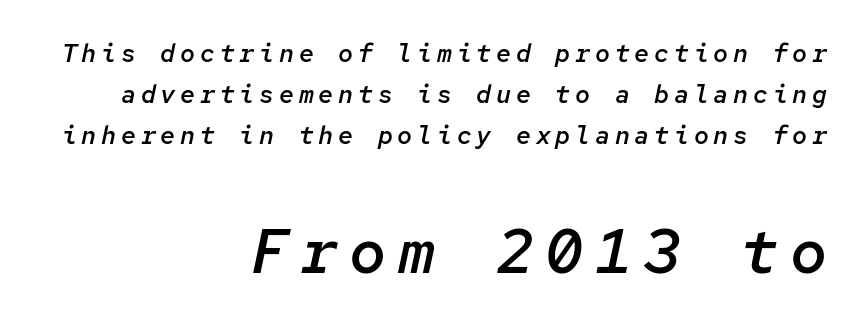
{"italic": "yes", "lean": "right", "slant_degrees": 12, "bold": "semi", "weight": "semibold", "width": "normal", "stroke_contrast": "low", "x_height": "medium", "monospaced": "yes", "underline": "no", "align": "right", "line_spacing": "normal", "line_spacing_ratio": 1.65, "larger_block": "second", "size_ratio": 2.48, "glyph_px": 62}
